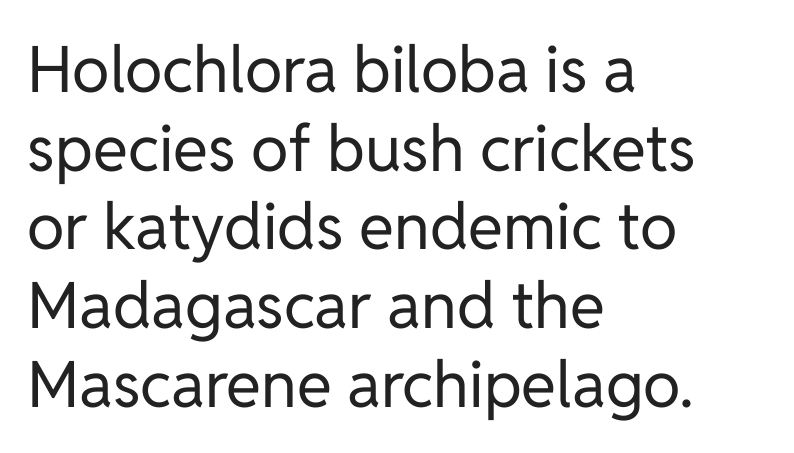
Caption: multi-line text, flush left, ragged right. There is no visible air inserted between adjacent glyphs. The space beneath each line is pristine and unruled. The font sits on the lighter half of the weight spectrum, regular included.
